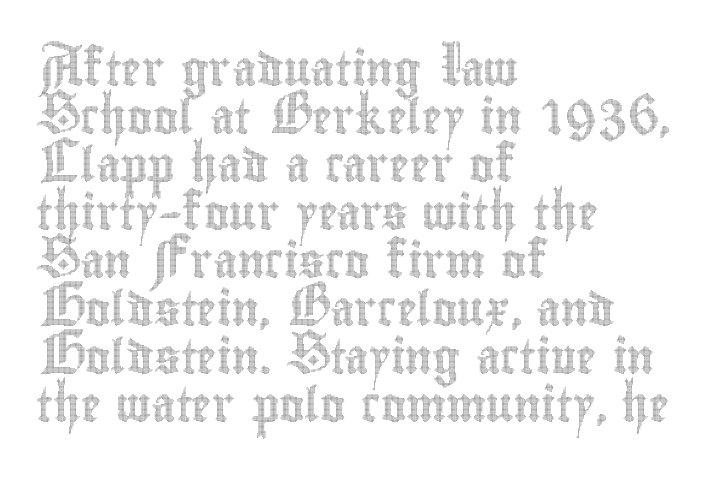
Q: Is the text italic (slanted)? A: No, it is upright.
Q: Is the text underlined? A: No.
Q: How is the paragraph aligned? A: Left-aligned.
Q: Is the spacing between letters normal or unusually wide? A: Normal.
Q: Is the spacing between lines tight, normal or loose? A: Normal.
Q: Width (condensed, normal, or wide)? A: Condensed.
Q: x-height? A: Small.
Q: Monospaced? A: No.
